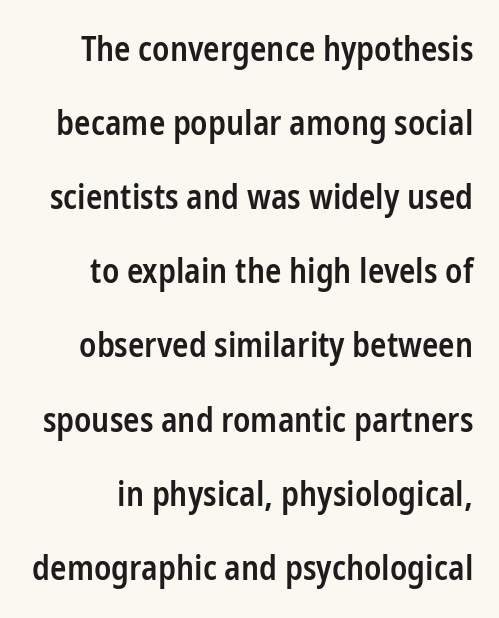
The image shows 34 px semibold, condensed sans-serif type, upright; set loose line spacing (2.18x), normal letter spacing, not underlined; low stroke contrast and a medium x-height.
